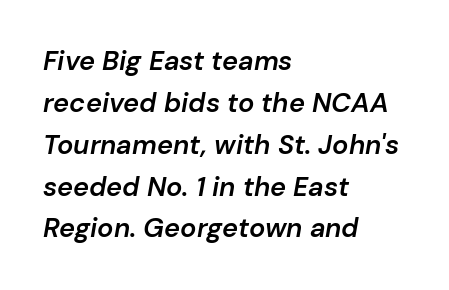
One-word summary of the alignment: left. Leading: standard. The line texture is even and compact thanks to regular tracking. The font is running at a semibold setting, under full bold.
